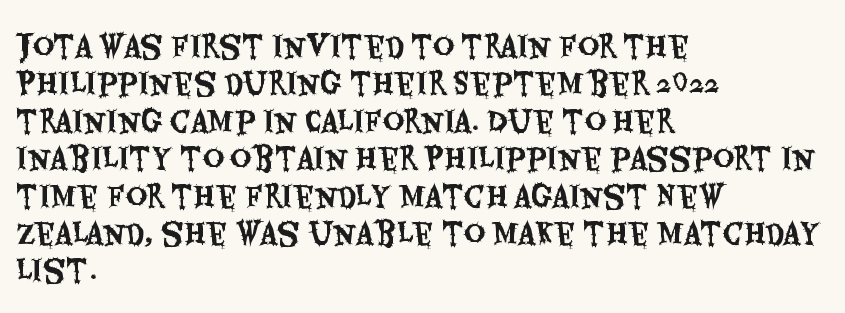
Q: Is the text italic (slanted)? A: No, it is upright.
Q: Is the typeface a serif or a sans-serif typeface? A: Sans-serif.
Q: Is the text underlined? A: No.
Q: How is the paragraph aligned? A: Left-aligned.
Q: Is the spacing between letters normal or unusually wide? A: Normal.
Q: Is the spacing between lines tight, normal or loose? A: Normal.
Q: Width (condensed, normal, or wide)? A: Condensed.
Q: Stroke contrast? A: Medium.
Q: x-height? A: Large.
Q: Monospaced? A: No.
